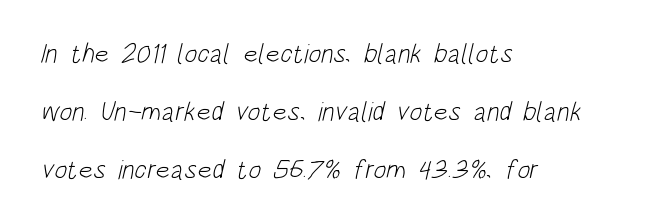
The image shows 27 px text type; set left-aligned, loose line spacing (2.14x), normal letter spacing, not underlined.
